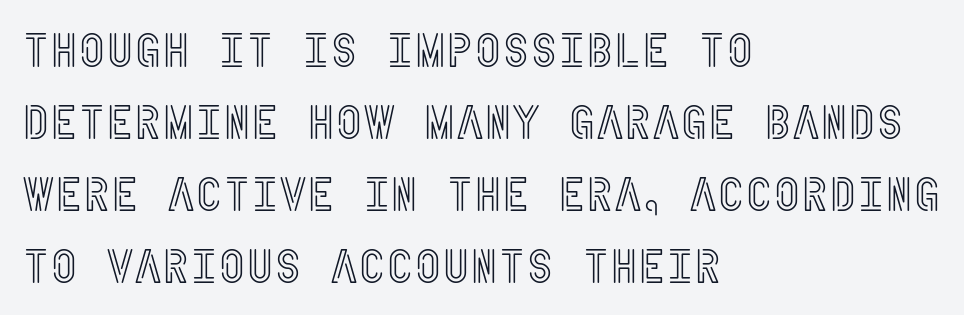
The image shows 48 px condensed type, upright; set left-aligned, normal line spacing (1.5x), normal letter spacing, not underlined; a large x-height.
